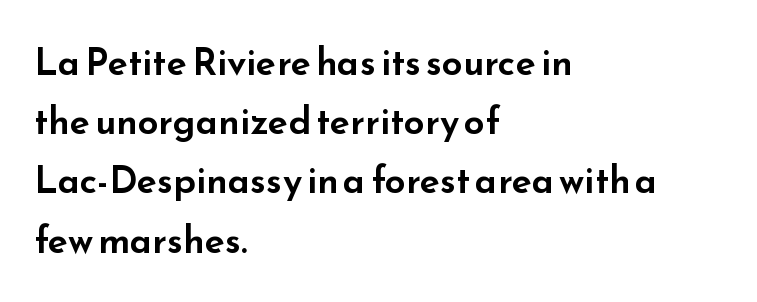
The designer left line spacing at the default. The passage shown has conventional tracking throughout. A typesetter would label this face a sans. No italicization has been applied; the sample stays upright. Character widths vary here, with narrow letters taking less room than wide ones. Leftover space on each line is placed entirely after the last word.
